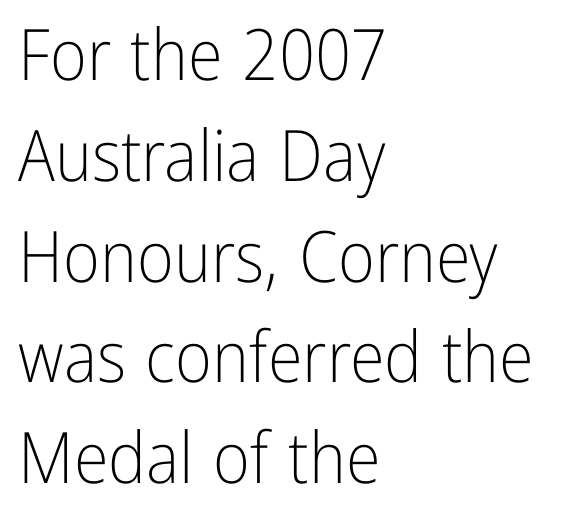
Q: Is the text bold? A: No.
Q: Is the text italic (slanted)? A: No, it is upright.
Q: Is the typeface a serif or a sans-serif typeface? A: Sans-serif.
Q: Is the text underlined? A: No.
Q: How is the paragraph aligned? A: Left-aligned.
Q: Is the spacing between letters normal or unusually wide? A: Normal.
Q: Is the spacing between lines tight, normal or loose? A: Normal.
Q: Width (condensed, normal, or wide)? A: Condensed.
Q: Stroke contrast? A: Low.
Q: x-height? A: Medium.
Q: Monospaced? A: No.
